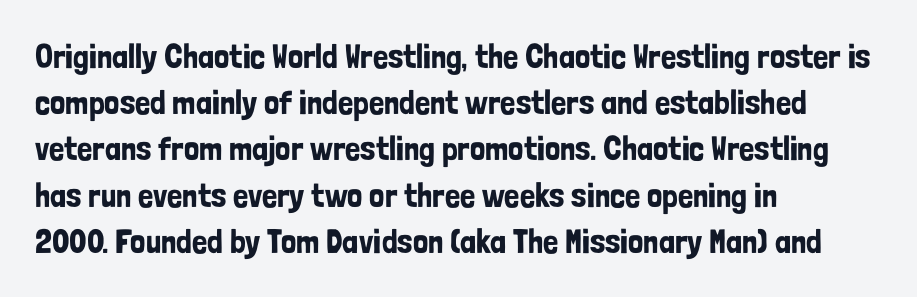
Q: Is the text italic (slanted)? A: No, it is upright.
Q: Is the typeface a serif or a sans-serif typeface? A: Sans-serif.
Q: Is the text underlined? A: No.
Q: How is the paragraph aligned? A: Left-aligned.
Q: Is the spacing between letters normal or unusually wide? A: Normal.
Q: Is the spacing between lines tight, normal or loose? A: Normal.
Q: Width (condensed, normal, or wide)? A: Condensed.
Q: Stroke contrast? A: Low.
Q: x-height? A: Medium.
Q: Monospaced? A: No.
